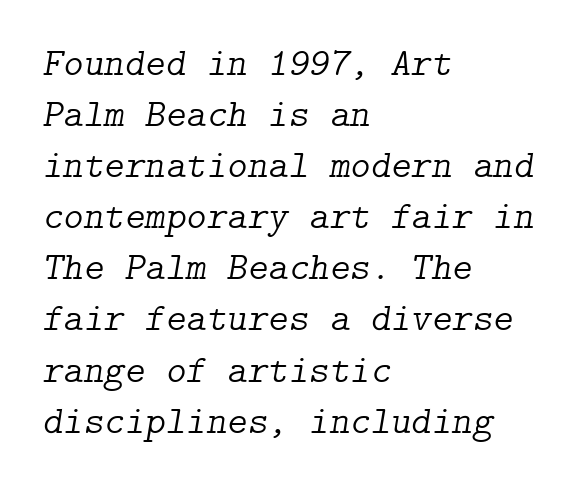
Q: Is the text bold? A: No.
Q: Is the text italic (slanted)? A: Yes, it leans right by about 9 degrees.
Q: Is the typeface a serif or a sans-serif typeface? A: Serif.
Q: Is the text underlined? A: No.
Q: How is the paragraph aligned? A: Left-aligned.
Q: Is the spacing between letters normal or unusually wide? A: Normal.
Q: Is the spacing between lines tight, normal or loose? A: Normal.
Q: Width (condensed, normal, or wide)? A: Normal.
Q: Stroke contrast? A: Low.
Q: x-height? A: Medium.
